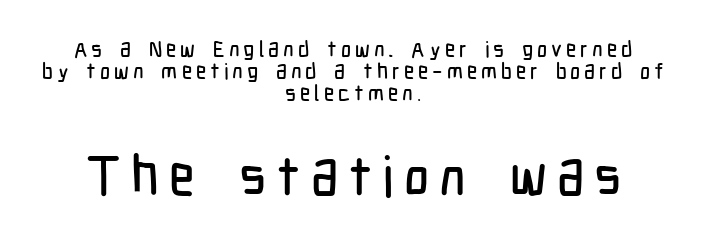
The image shows 55 px condensed sans-serif type, upright; set centered, tight line spacing (1.01x), not underlined; the second (bottom) block is 2.5x larger; low stroke contrast and a medium x-height.
